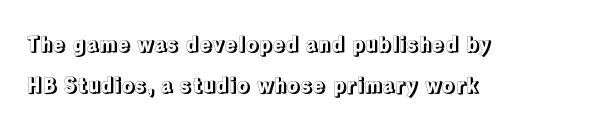
Q: Is the text italic (slanted)? A: No, it is upright.
Q: Is the text underlined? A: No.
Q: How is the paragraph aligned? A: Left-aligned.
Q: Is the spacing between letters normal or unusually wide? A: Normal.
Q: Is the spacing between lines tight, normal or loose? A: Loose.
